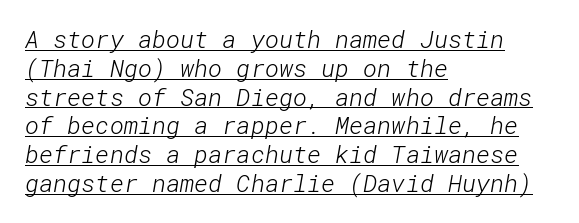
{"bold": "no", "underline": "yes", "align": "left", "line_spacing_ratio": 1.2, "letter_spacing": "normal", "letter_spacing_em": 0.0, "glyph_px": 24}
